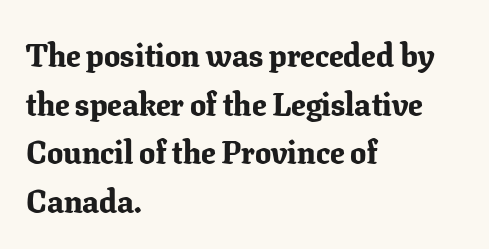
Q: Is the text bold? A: Yes.
Q: Is the text italic (slanted)? A: No, it is upright.
Q: Is the typeface a serif or a sans-serif typeface? A: Serif.
Q: Is the text underlined? A: No.
Q: How is the paragraph aligned? A: Left-aligned.
Q: Is the spacing between letters normal or unusually wide? A: Normal.
Q: Is the spacing between lines tight, normal or loose? A: Normal.
Q: Width (condensed, normal, or wide)? A: Normal.
Q: Stroke contrast? A: Low.
Q: x-height? A: Medium.
Q: Monospaced? A: No.
